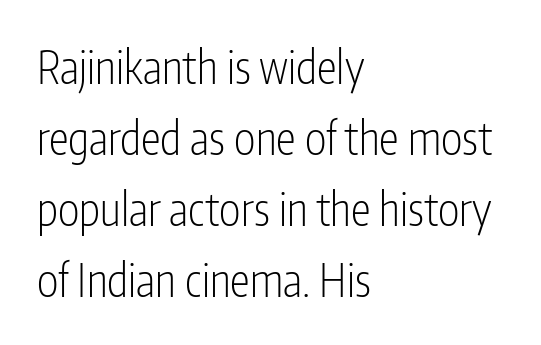
The image shows 45 px light, condensed sans-serif type, upright; set left-aligned, normal line spacing (1.58x), normal letter spacing, not underlined; low stroke contrast and a medium x-height.
